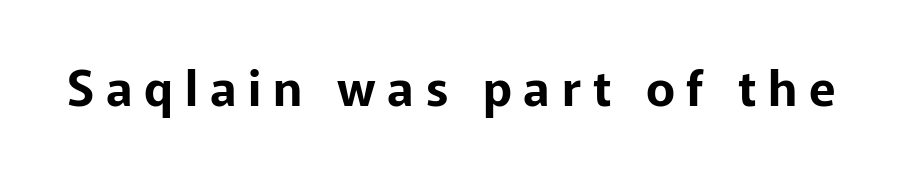
The image shows 49 px sans-serif type, upright; set unusually wide letter spacing (+0.24 em), not underlined; low stroke contrast and a medium x-height.
